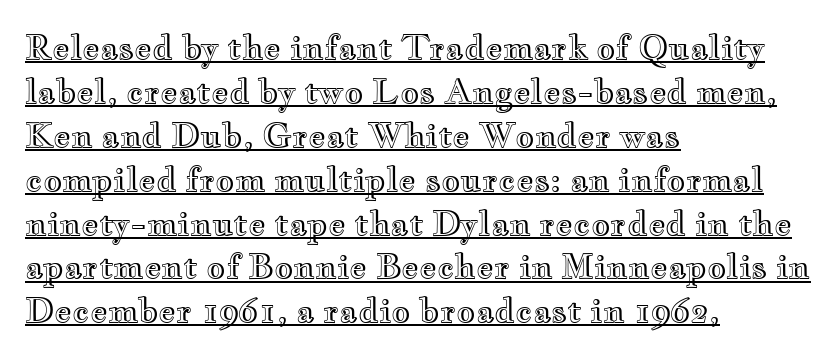
Q: Is the text italic (slanted)? A: No, it is upright.
Q: Is the text underlined? A: Yes.
Q: How is the paragraph aligned? A: Left-aligned.
Q: Is the spacing between letters normal or unusually wide? A: Normal.
Q: Is the spacing between lines tight, normal or loose? A: Normal.
Q: Width (condensed, normal, or wide)? A: Wide.
Q: x-height? A: Small.
Q: Monospaced? A: No.
